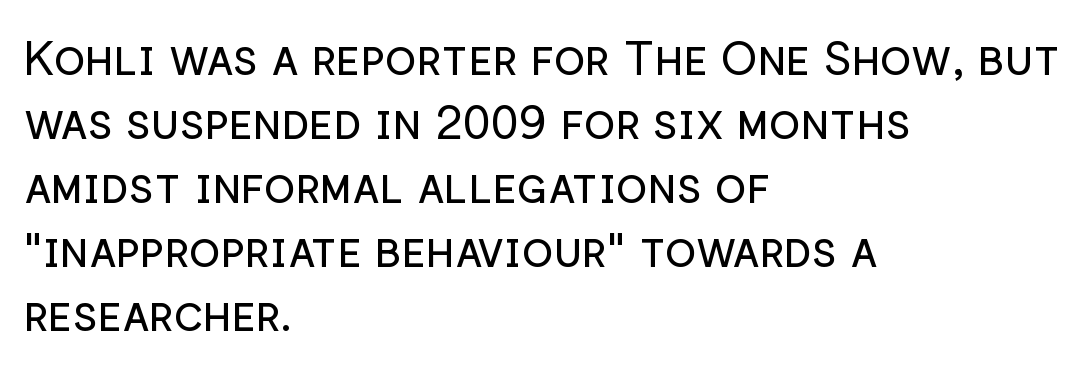
{"serif": "no", "italic": "no", "bold": "no", "weight": "regular", "width": "normal", "stroke_contrast": "low", "x_height": "medium", "monospaced": "no", "underline": "no", "align": "left", "line_spacing": "normal", "line_spacing_ratio": 1.36, "letter_spacing": "normal", "letter_spacing_em": 0.0, "glyph_px": 47}
